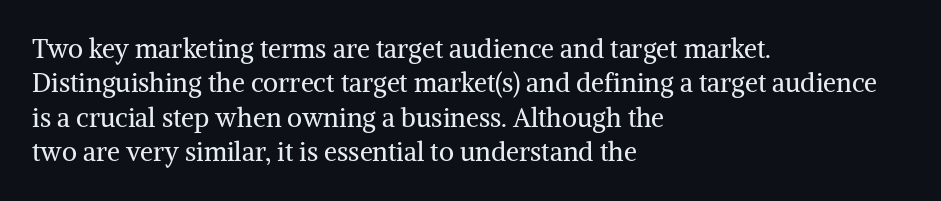
The image shows 26 px text type, upright; set left-aligned, normal line spacing (1.32x), normal letter spacing, not underlined.
